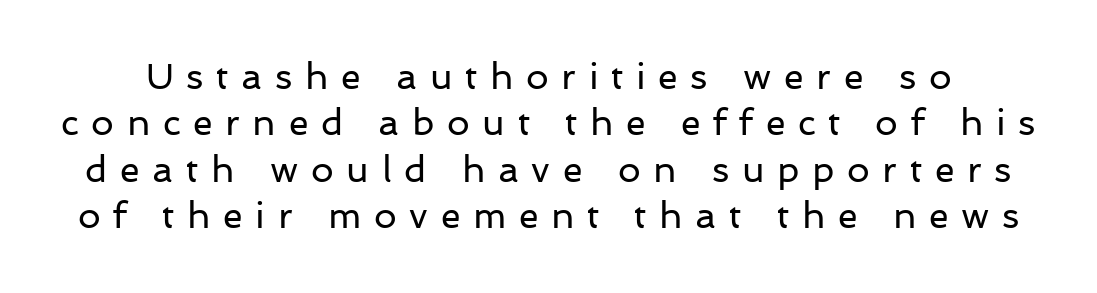
The image shows 36 px regular-weight sans-serif type, upright; set normal line spacing (1.29x), unusually wide letter spacing (+0.35 em), not underlined; low stroke contrast and a medium x-height.
